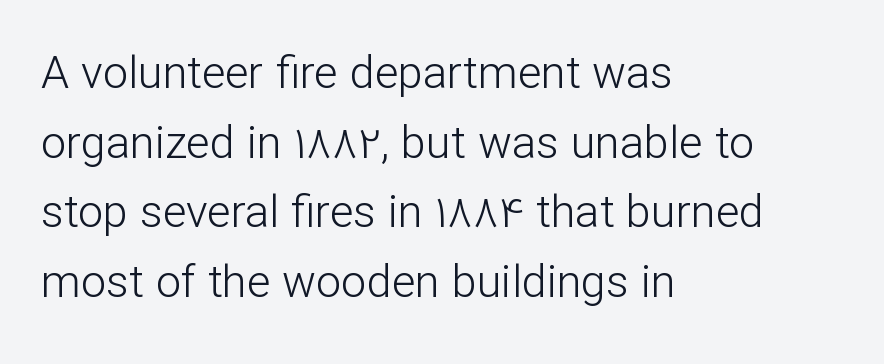
{"serif": "no", "italic": "no", "bold": "no", "weight": "light", "width": "normal", "stroke_contrast": "low", "x_height": "medium", "monospaced": "no", "underline": "no", "align": "left", "line_spacing": "normal", "line_spacing_ratio": 1.55, "letter_spacing": "normal", "letter_spacing_em": 0.0, "glyph_px": 45}
